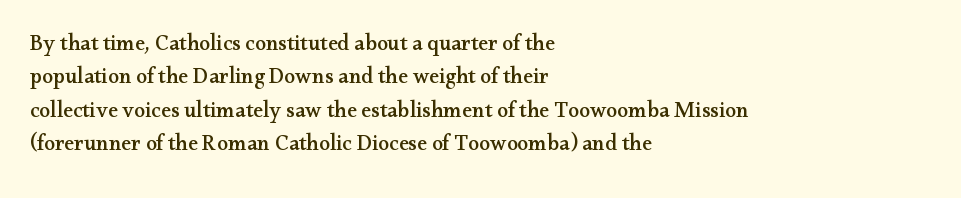
Q: Is the text italic (slanted)? A: No, it is upright.
Q: Is the text underlined? A: No.
Q: How is the paragraph aligned? A: Left-aligned.
Q: Is the spacing between letters normal or unusually wide? A: Normal.
Q: Is the spacing between lines tight, normal or loose? A: Normal.
